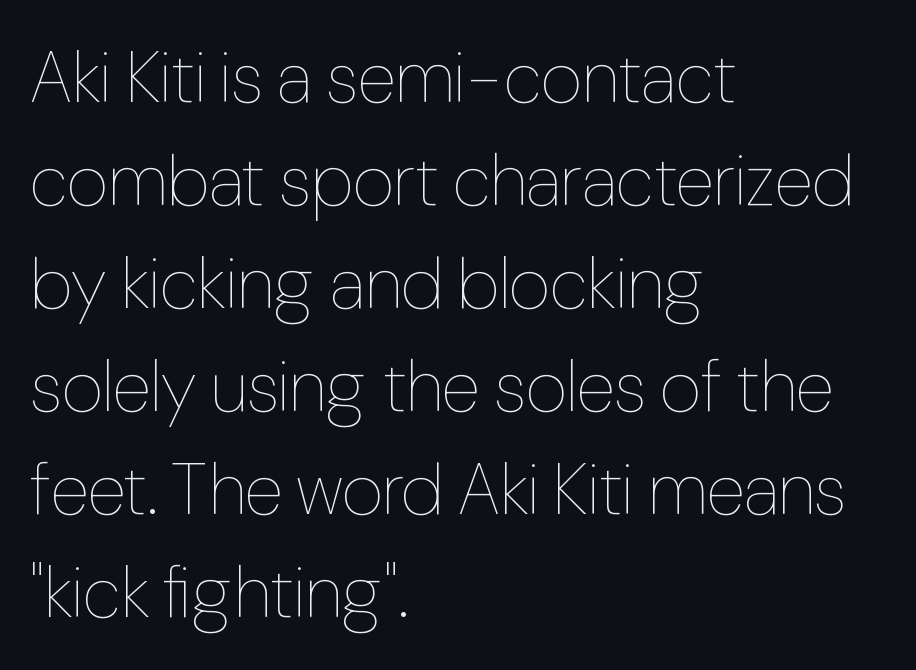
{"italic": "no", "bold": "no", "weight": "thin", "width": "condensed", "stroke_contrast": "low", "x_height": "medium", "monospaced": "no", "underline": "no", "align": "left", "line_spacing": "normal", "line_spacing_ratio": 1.43, "letter_spacing": "normal", "letter_spacing_em": 0.0, "glyph_px": 72}
